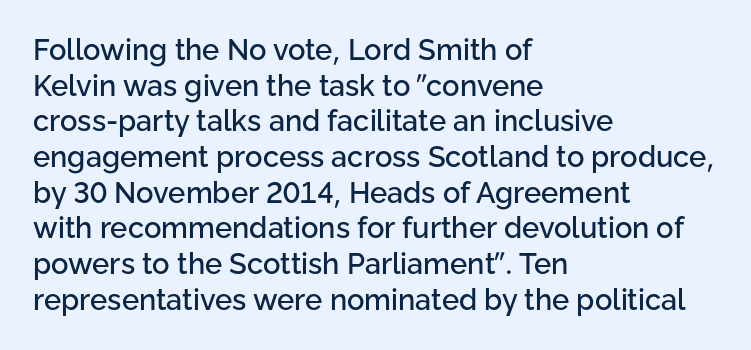
Q: Is the text italic (slanted)? A: No, it is upright.
Q: Is the typeface a serif or a sans-serif typeface? A: Sans-serif.
Q: Is the text underlined? A: No.
Q: How is the paragraph aligned? A: Left-aligned.
Q: Is the spacing between letters normal or unusually wide? A: Normal.
Q: Width (condensed, normal, or wide)? A: Normal.
Q: Stroke contrast? A: Low.
Q: x-height? A: Medium.
Q: Monospaced? A: No.
